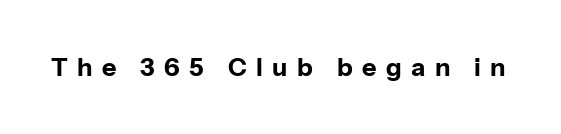
Q: Is the text bold? A: Yes.
Q: Is the text italic (slanted)? A: No, it is upright.
Q: Is the text underlined? A: No.
Q: Is the spacing between letters normal or unusually wide? A: Unusually wide.
